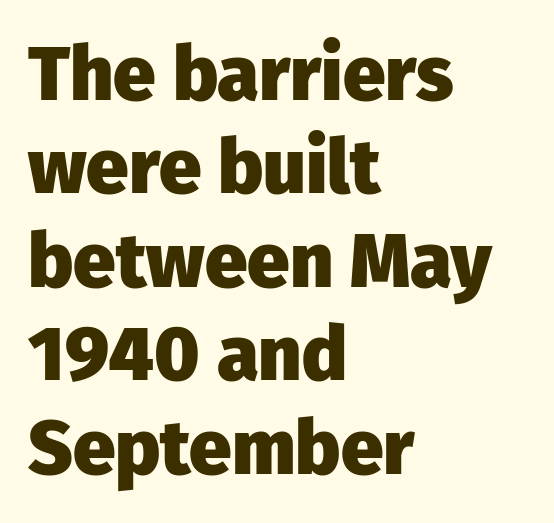
{"serif": "no", "italic": "no", "bold": "yes", "weight": "heavy", "width": "normal", "stroke_contrast": "low", "x_height": "medium", "monospaced": "no", "underline": "no", "align": "left", "line_spacing_ratio": 1.23, "letter_spacing": "normal", "letter_spacing_em": 0.0, "glyph_px": 76}
